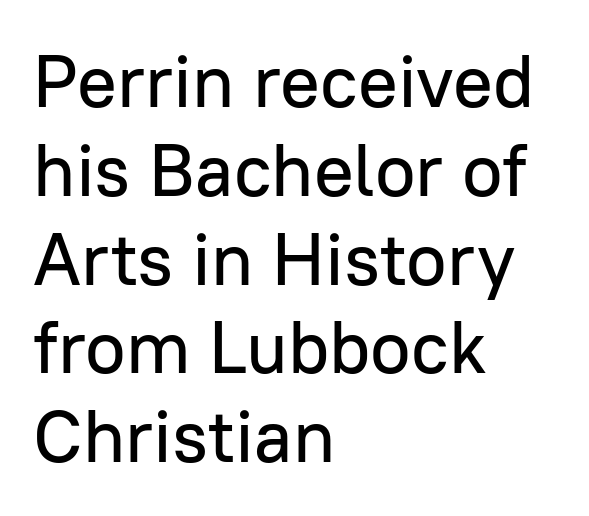
The image shows 74 px sans-serif type, upright; set left-aligned, line spacing 1.2x, normal letter spacing, not underlined; low stroke contrast and a medium x-height.
